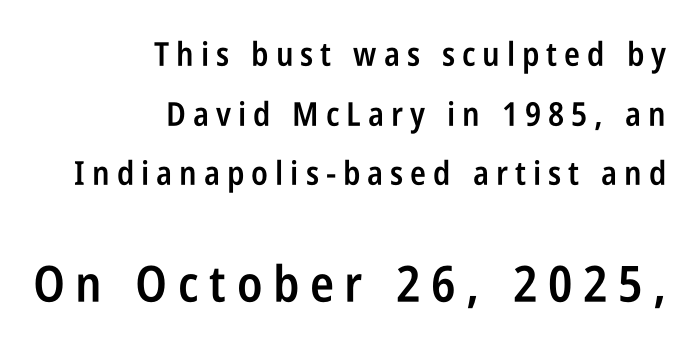
The image shows 50 px semibold, condensed sans-serif type, upright; set right-aligned, line spacing 1.81x, unusually wide letter spacing (+0.21 em), not underlined; the second (bottom) block is 1.52x larger; low stroke contrast and a large x-height.
